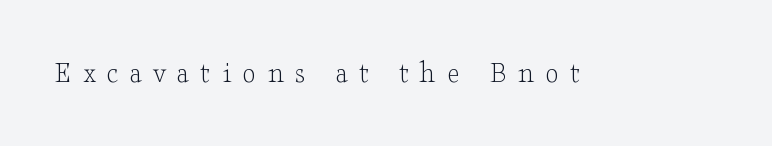
{"serif": "yes", "italic": "no", "bold": "no", "weight": "light", "width": "wide", "stroke_contrast": "low", "x_height": "small", "monospaced": "no", "underline": "no", "letter_spacing": "wide", "letter_spacing_em": 0.35, "glyph_px": 32}
